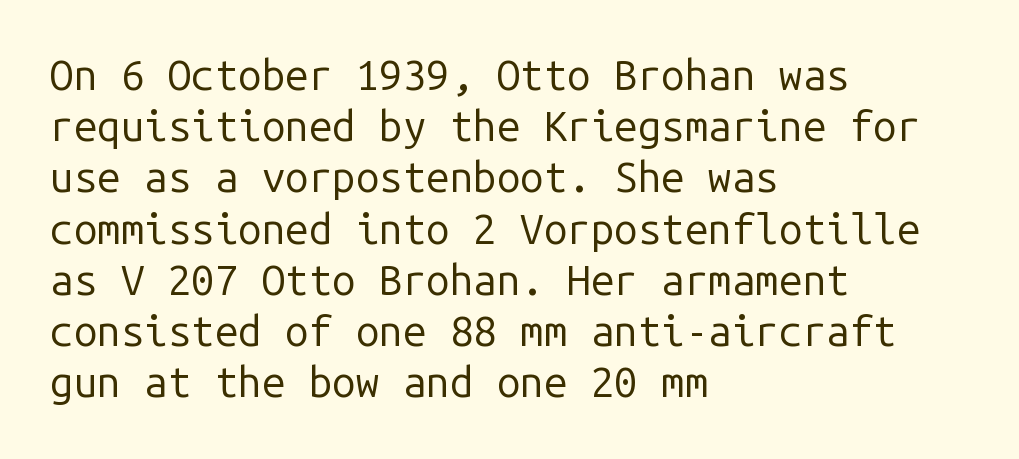
{"serif": "no", "italic": "no", "bold": "no", "weight": "regular", "width": "normal", "stroke_contrast": "low", "x_height": "medium", "monospaced": "yes", "underline": "no", "align": "left", "line_spacing_ratio": 1.22, "letter_spacing": "normal", "letter_spacing_em": 0.0, "glyph_px": 42}
